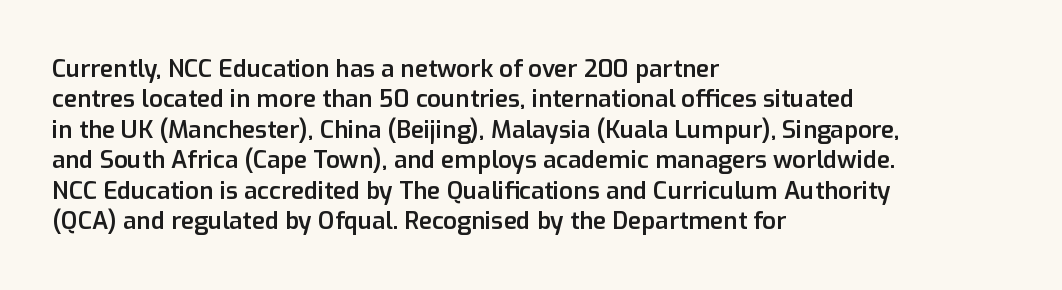
Q: Is the text bold? A: Semi-bold.
Q: Is the text italic (slanted)? A: No, it is upright.
Q: Is the text underlined? A: No.
Q: How is the paragraph aligned? A: Left-aligned.
Q: Is the spacing between letters normal or unusually wide? A: Normal.
Q: Is the spacing between lines tight, normal or loose? A: Normal.
